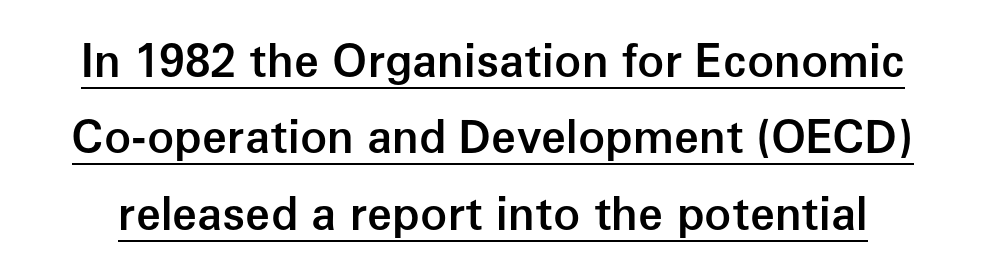
Underlined type. Posture: upright roman. The typeface chosen for these lines omits serifs. Nothing unusual about the tracking: characters are spaced as the font intends. A typesetter would call this proportional, since set widths differ per character. The sample has been set in demibold, a notch under bold.
